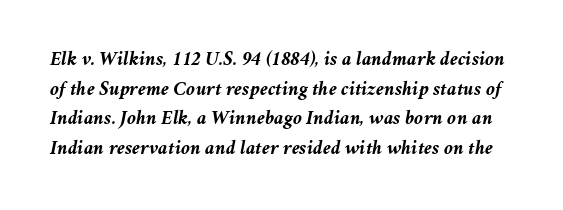
The gaps between neighbouring characters are ordinary and unremarkable. Italic? Definitely — the glyphs are oblique. This rendering features lettering with no underline. Chunky letters — that's bold for sure.
